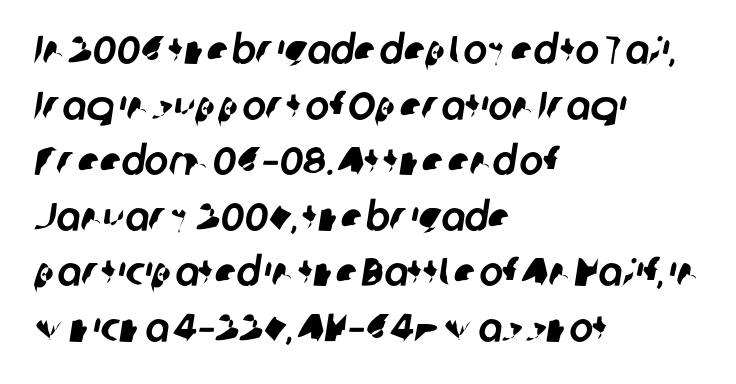
The image shows 40 px sans-serif type; set left-aligned, normal line spacing (1.39x), normal letter spacing, not underlined; low stroke contrast and a medium x-height.
